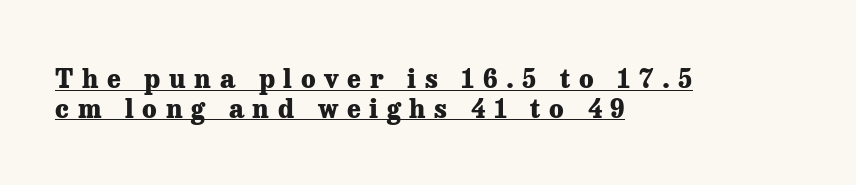
{"italic": "no", "bold": "yes", "underline": "yes", "align": "left", "line_spacing": "tight", "line_spacing_ratio": 1.15, "letter_spacing": "wide", "letter_spacing_em": 0.33, "glyph_px": 26}
